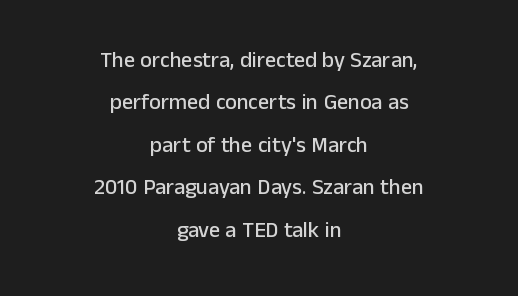
Posture: vertical. The passage is arranged like a title page — every line centered. Underline: absent. Summary of vertical rhythm: relaxed, with wide interline spacing.
